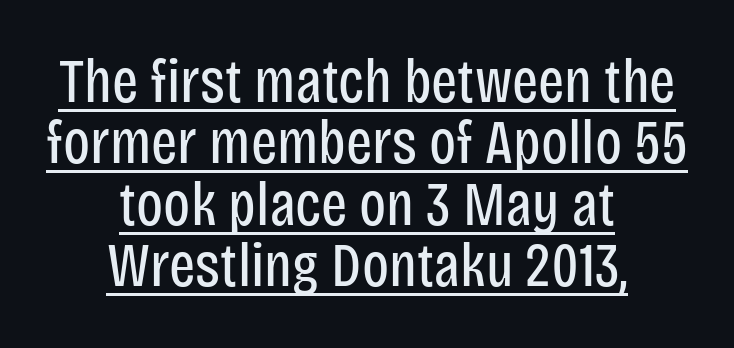
Note: no serifs on the glyphs. Upright lettering throughout. Reading down the block, each line starts at a different indent, mirrored at its end. This sample has the flowing, uneven cadence of proportional lettering.
